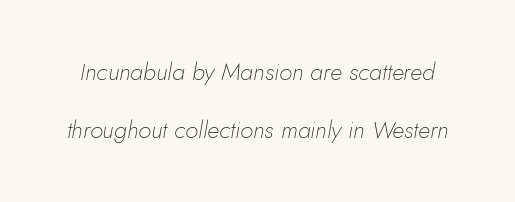
{"italic": "yes", "lean": "right", "slant_degrees": 10, "bold": "no", "underline": "no", "line_spacing": "loose", "line_spacing_ratio": 2.4, "letter_spacing": "normal", "letter_spacing_em": 0.0, "glyph_px": 24}
